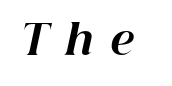
Q: Is the text bold? A: Yes.
Q: Is the text italic (slanted)? A: Yes, it leans right by about 12 degrees.
Q: Is the text underlined? A: No.
Q: Is the spacing between letters normal or unusually wide? A: Unusually wide.
Q: Width (condensed, normal, or wide)? A: Normal.
Q: Stroke contrast? A: High.
Q: x-height? A: Medium.
Q: Monospaced? A: No.
